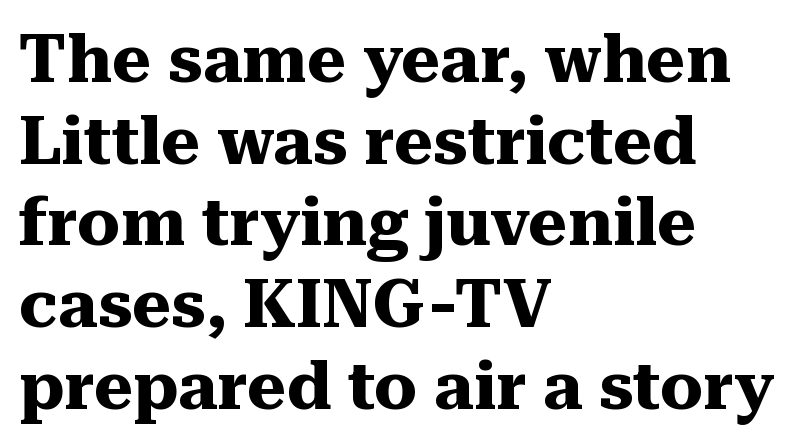
{"serif": "yes", "italic": "no", "bold": "yes", "weight": "heavy", "width": "normal", "stroke_contrast": "medium", "x_height": "medium", "monospaced": "no", "underline": "no", "align": "left", "line_spacing_ratio": 1.22, "letter_spacing": "normal", "letter_spacing_em": 0.0, "glyph_px": 67}
